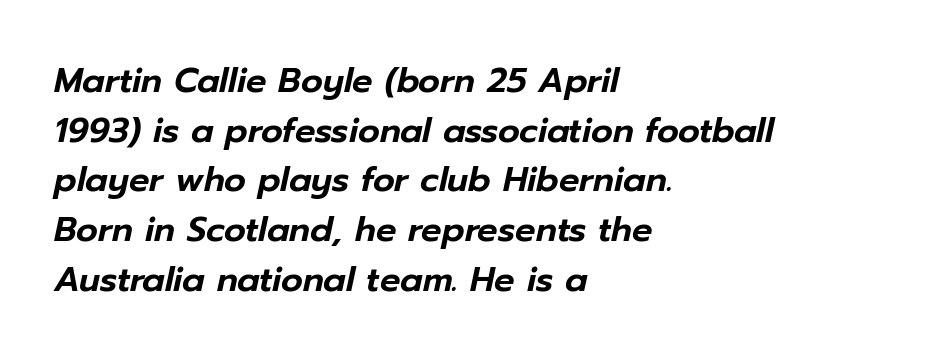
The image shows 34 px text type, italic (leaning right); set left-aligned, normal line spacing (1.46x), normal letter spacing, not underlined; low stroke contrast and a medium x-height.
